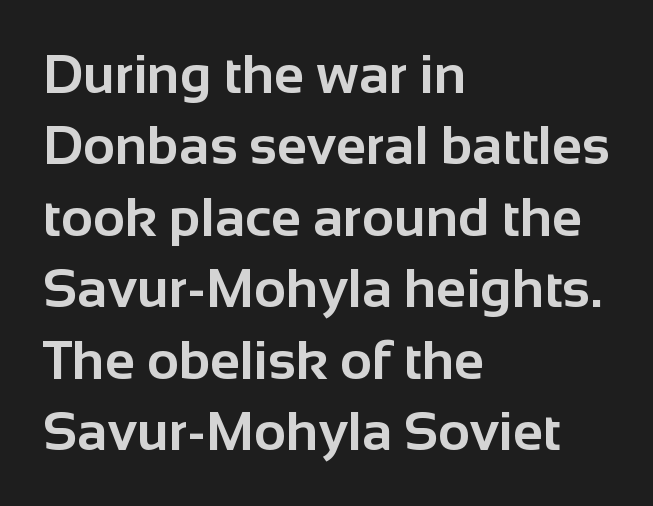
{"serif": "no", "italic": "no", "bold": "yes", "weight": "bold", "width": "normal", "stroke_contrast": "low", "x_height": "medium", "monospaced": "no", "underline": "no", "align": "left", "line_spacing": "normal", "line_spacing_ratio": 1.3, "letter_spacing": "normal", "letter_spacing_em": 0.0, "glyph_px": 55}
